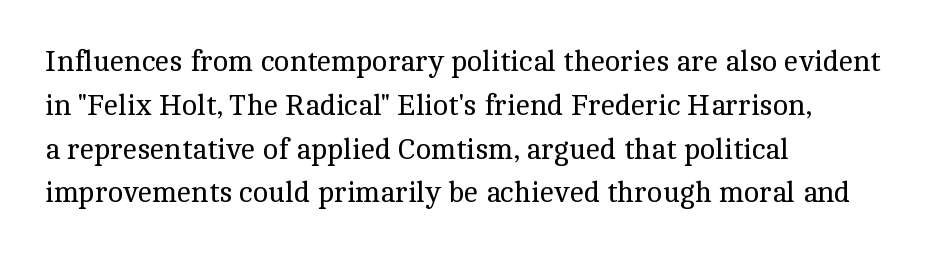
The image shows 29 px regular-weight serif type, upright; set left-aligned, normal line spacing (1.51x), normal letter spacing, not underlined; a medium x-height.
